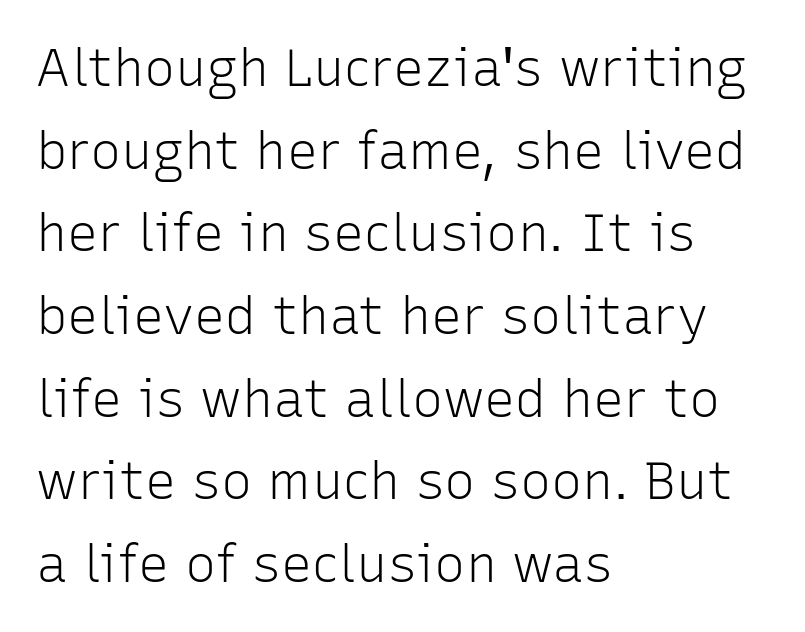
Q: Is the text bold? A: No.
Q: Is the text italic (slanted)? A: No, it is upright.
Q: Is the typeface a serif or a sans-serif typeface? A: Sans-serif.
Q: Is the text underlined? A: No.
Q: How is the paragraph aligned? A: Left-aligned.
Q: Is the spacing between letters normal or unusually wide? A: Normal.
Q: Is the spacing between lines tight, normal or loose? A: Normal.
Q: Width (condensed, normal, or wide)? A: Normal.
Q: Stroke contrast? A: Low.
Q: x-height? A: Medium.
Q: Monospaced? A: No.
